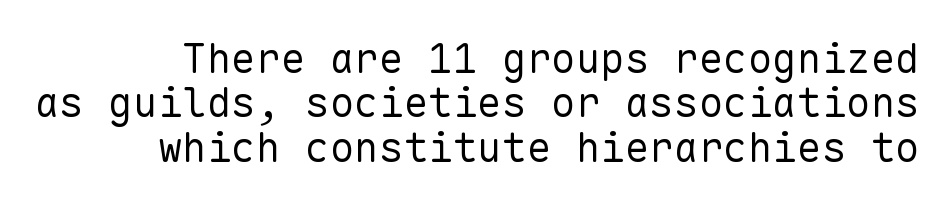
Q: Is the text bold? A: No.
Q: Is the text italic (slanted)? A: No, it is upright.
Q: Is the typeface a serif or a sans-serif typeface? A: Sans-serif.
Q: Is the text underlined? A: No.
Q: Is the spacing between letters normal or unusually wide? A: Normal.
Q: Is the spacing between lines tight, normal or loose? A: Tight.
Q: Width (condensed, normal, or wide)? A: Normal.
Q: Stroke contrast? A: Low.
Q: x-height? A: Medium.
Q: Monospaced? A: Yes.
